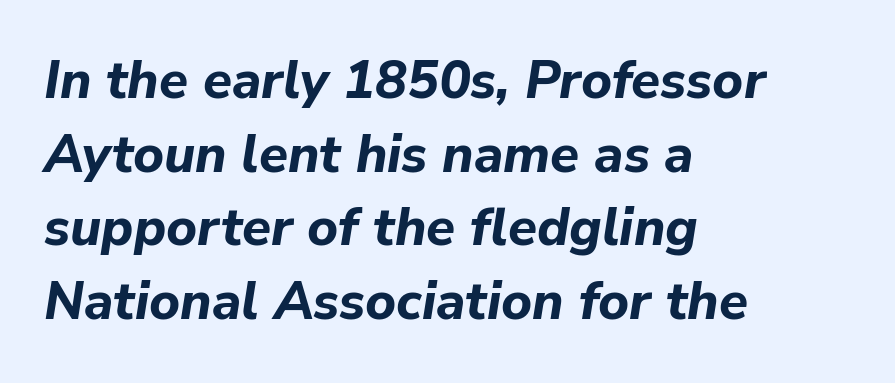
Regarding leading, the lines here are spaced in the standard way. The strip under each line holds only bare page. One-word summary of the alignment: left. Is this a fixed-width face? No — the glyphs have proportional, varying widths.
